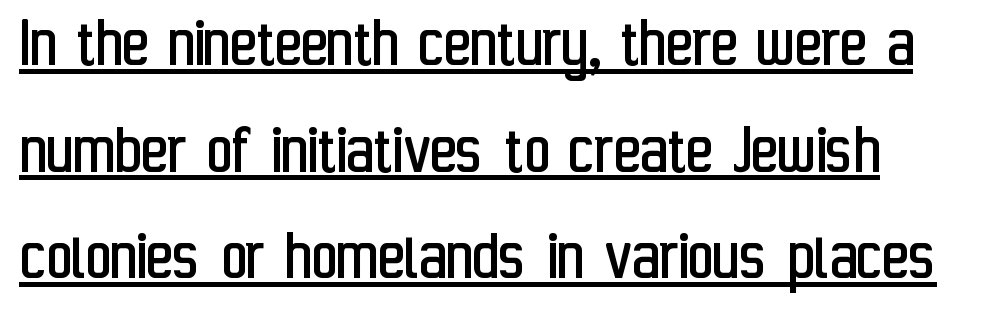
Q: Is the text bold? A: No.
Q: Is the text italic (slanted)? A: No, it is upright.
Q: Is the typeface a serif or a sans-serif typeface? A: Sans-serif.
Q: Is the text underlined? A: Yes.
Q: How is the paragraph aligned? A: Left-aligned.
Q: Is the spacing between letters normal or unusually wide? A: Normal.
Q: Is the spacing between lines tight, normal or loose? A: Normal.
Q: Width (condensed, normal, or wide)? A: Condensed.
Q: Stroke contrast? A: Low.
Q: x-height? A: Medium.
Q: Monospaced? A: No.
